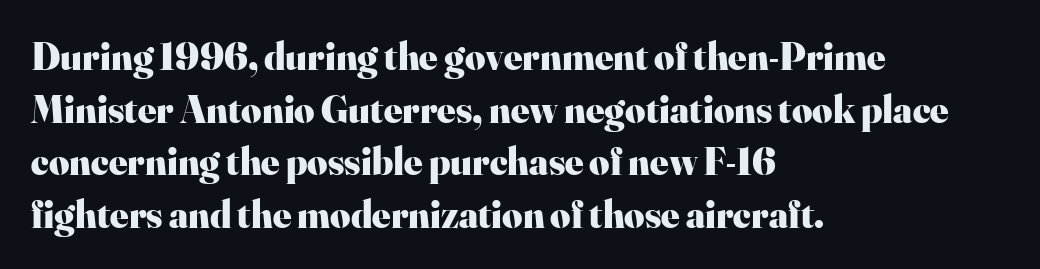
Q: Is the text bold? A: Yes.
Q: Is the text italic (slanted)? A: No, it is upright.
Q: Is the typeface a serif or a sans-serif typeface? A: Serif.
Q: Is the text underlined? A: No.
Q: How is the paragraph aligned? A: Left-aligned.
Q: Is the spacing between letters normal or unusually wide? A: Normal.
Q: Is the spacing between lines tight, normal or loose? A: Normal.
Q: Width (condensed, normal, or wide)? A: Normal.
Q: Stroke contrast? A: High.
Q: x-height? A: Small.
Q: Monospaced? A: No.
